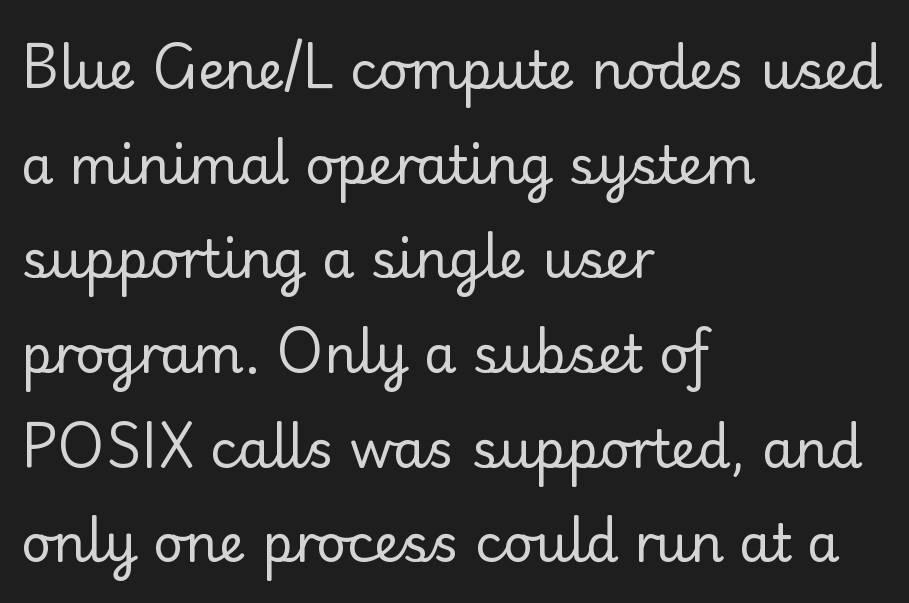
The image shows 52 px regular-weight sans-serif type, upright; set left-aligned, line spacing 1.82x, normal letter spacing, not underlined; low stroke contrast and a small x-height.
